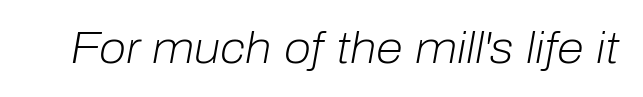
Each stroke keeps to a modest, everyday thickness or less. The rendering uses natural spacing where letterforms have individual widths. Each word holds together tightly as a unit, with standard inter-letter gaps. The gap between lines stays unmarked.
